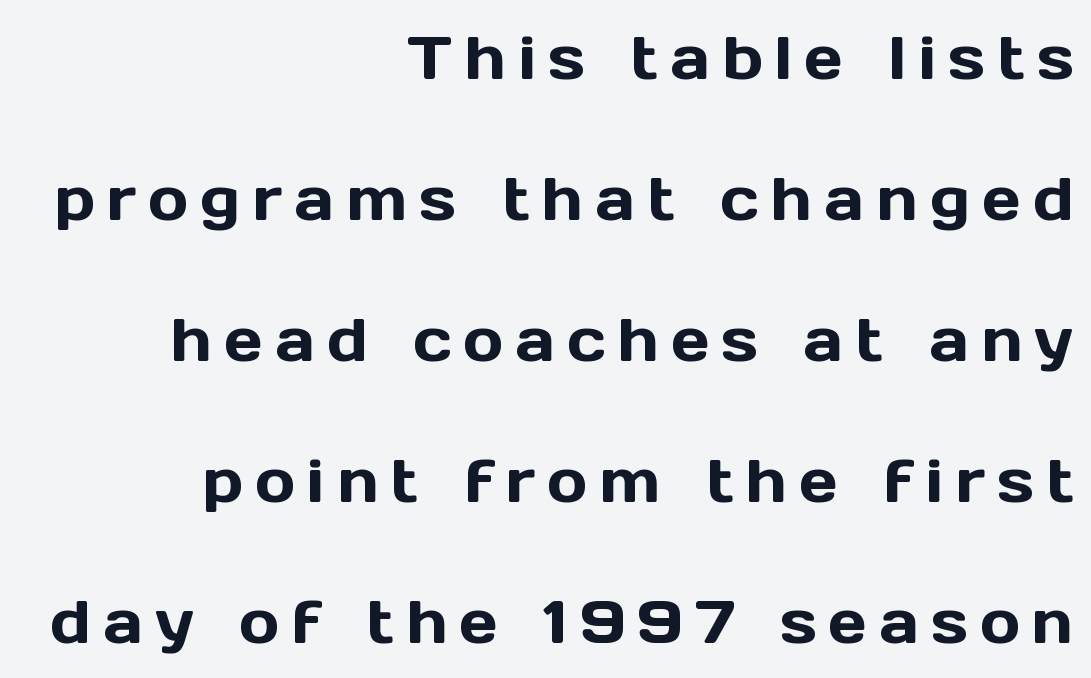
The image shows 61 px sans-serif type, upright; set right-aligned, loose line spacing (2.31x), unusually wide letter spacing (+0.2 em), not underlined; a medium x-height.
